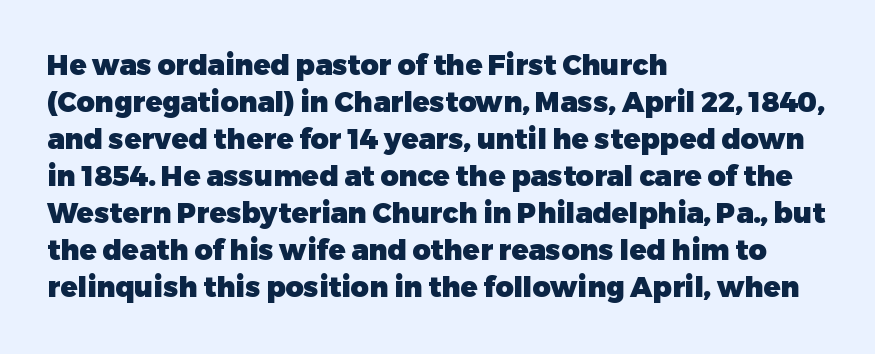
The image shows 28 px heavy sans-serif type, upright; set left-aligned, normal line spacing (1.32x), normal letter spacing, not underlined; low stroke contrast and a medium x-height.
